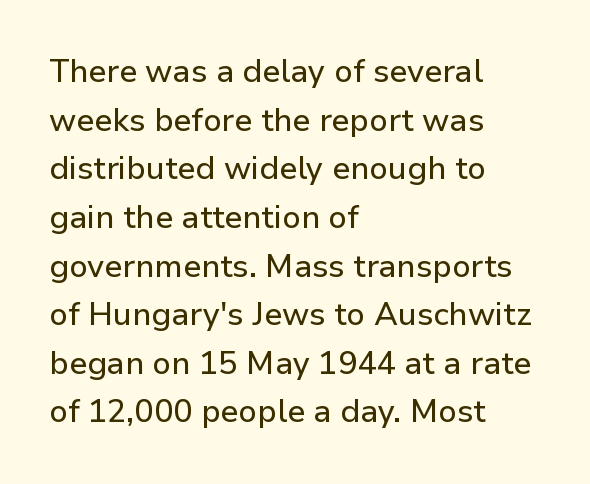
The image shows 32 px sans-serif type, upright; set left-aligned, normal line spacing (1.52x), normal letter spacing, not underlined; low stroke contrast and a medium x-height.
